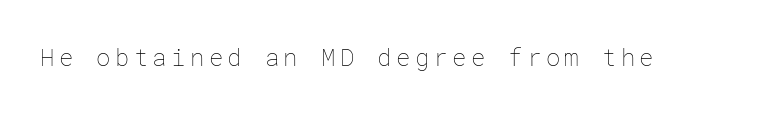
The image shows 24 px text type, upright; set not underlined.
